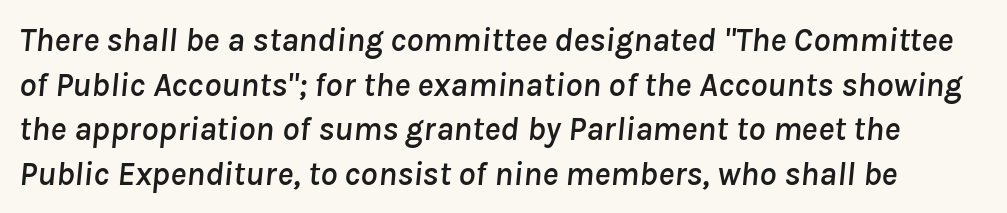
{"italic": "yes", "lean": "right", "slant_degrees": 8, "width": "normal", "stroke_contrast": "low", "x_height": "medium", "monospaced": "no", "underline": "no", "line_spacing": "normal", "line_spacing_ratio": 1.31, "letter_spacing": "normal", "letter_spacing_em": 0.0, "glyph_px": 34}
